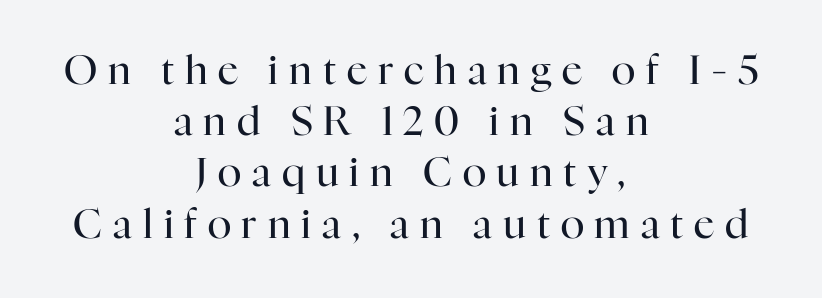
Q: Is the text bold? A: No.
Q: Is the text italic (slanted)? A: No, it is upright.
Q: Is the typeface a serif or a sans-serif typeface? A: Serif.
Q: Is the text underlined? A: No.
Q: How is the paragraph aligned? A: Centered.
Q: Is the spacing between letters normal or unusually wide? A: Unusually wide.
Q: Is the spacing between lines tight, normal or loose? A: Normal.
Q: Width (condensed, normal, or wide)? A: Normal.
Q: Stroke contrast? A: High.
Q: x-height? A: Medium.
Q: Monospaced? A: No.
